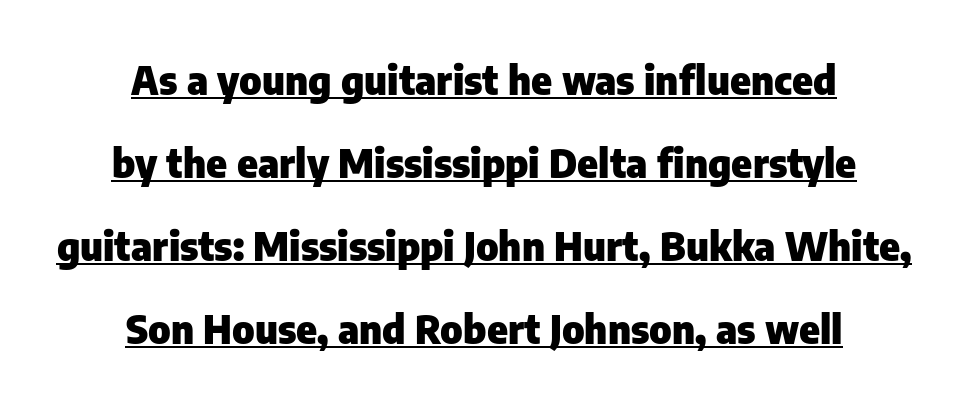
{"serif": "no", "italic": "no", "bold": "yes", "weight": "heavy", "width": "normal", "stroke_contrast": "low", "x_height": "medium", "monospaced": "no", "underline": "yes", "align": "center", "line_spacing": "loose", "line_spacing_ratio": 2.13, "letter_spacing": "normal", "letter_spacing_em": 0.0, "glyph_px": 39}
